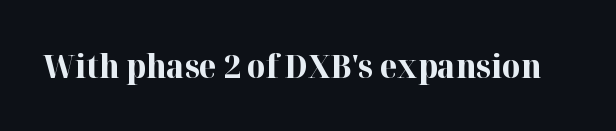
Q: Is the text bold? A: Yes.
Q: Is the text italic (slanted)? A: No, it is upright.
Q: Is the typeface a serif or a sans-serif typeface? A: Serif.
Q: Is the text underlined? A: No.
Q: Is the spacing between letters normal or unusually wide? A: Normal.
Q: Width (condensed, normal, or wide)? A: Normal.
Q: Stroke contrast? A: High.
Q: x-height? A: Medium.
Q: Monospaced? A: No.
